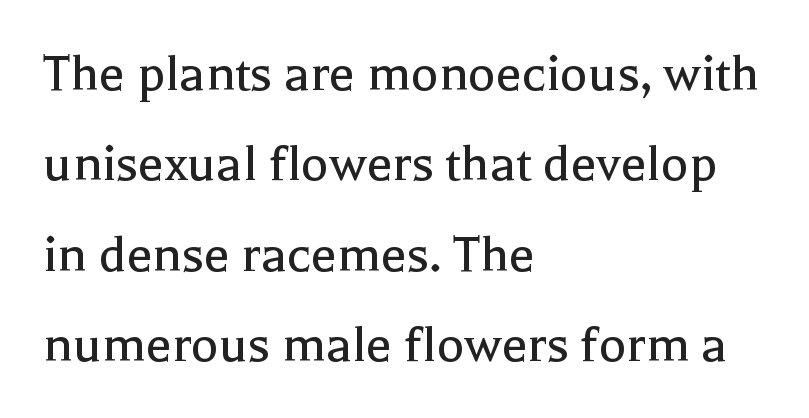
Q: Is the text bold? A: No.
Q: Is the text italic (slanted)? A: No, it is upright.
Q: Is the typeface a serif or a sans-serif typeface? A: Serif.
Q: Is the text underlined? A: No.
Q: How is the paragraph aligned? A: Left-aligned.
Q: Is the spacing between letters normal or unusually wide? A: Normal.
Q: Is the spacing between lines tight, normal or loose? A: Normal.
Q: Width (condensed, normal, or wide)? A: Normal.
Q: x-height? A: Medium.
Q: Monospaced? A: No.
